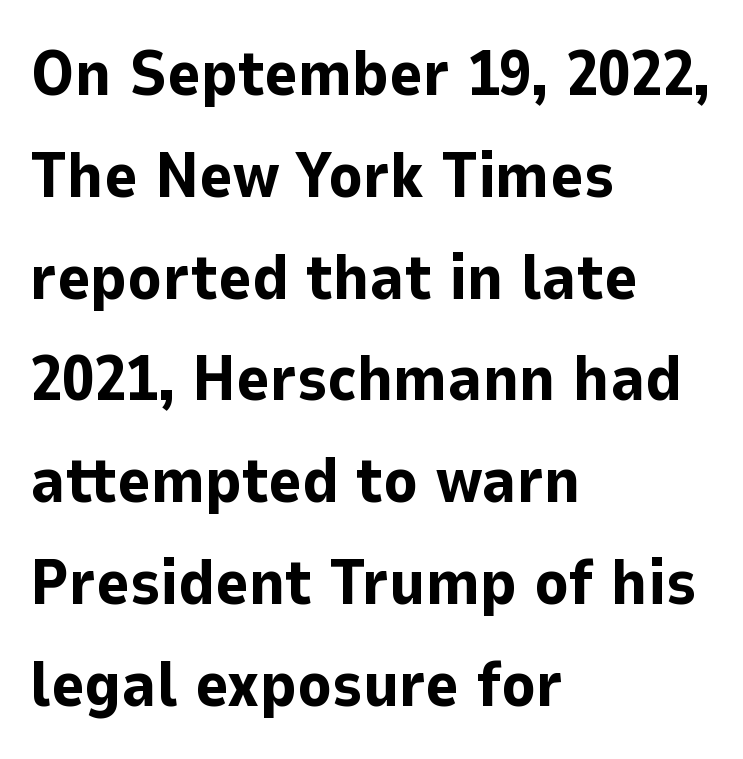
Q: Is the text bold? A: Yes.
Q: Is the text italic (slanted)? A: No, it is upright.
Q: Is the typeface a serif or a sans-serif typeface? A: Sans-serif.
Q: Is the text underlined? A: No.
Q: How is the paragraph aligned? A: Left-aligned.
Q: Is the spacing between letters normal or unusually wide? A: Normal.
Q: Is the spacing between lines tight, normal or loose? A: Normal.
Q: Width (condensed, normal, or wide)? A: Normal.
Q: Stroke contrast? A: Low.
Q: x-height? A: Medium.
Q: Monospaced? A: No.
